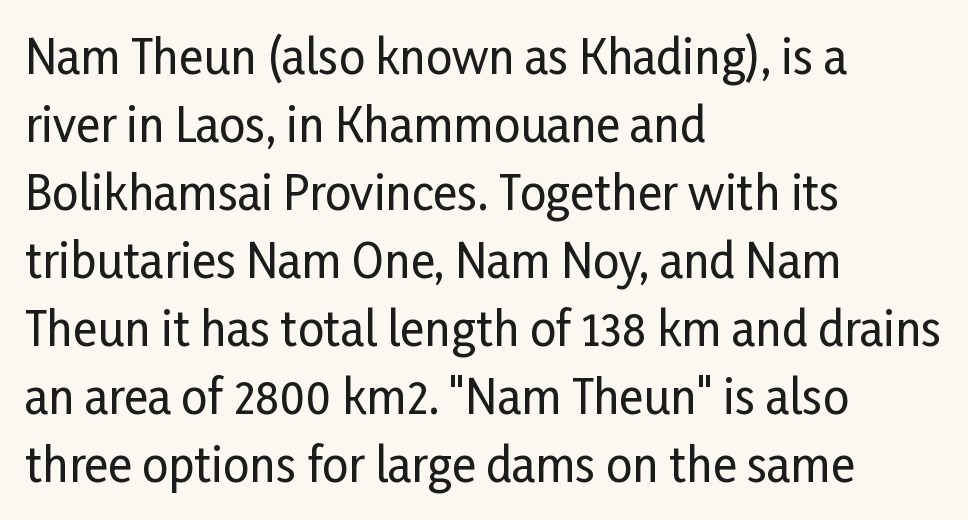
The rendering keeps characters at their native spacing. Underline: absent. Where is the straight margin? On the left. Each letter's strokes conclude bluntly, with no projecting serifs. Note the varied advance widths — an 'i' is clearly narrower than an 'm'.
